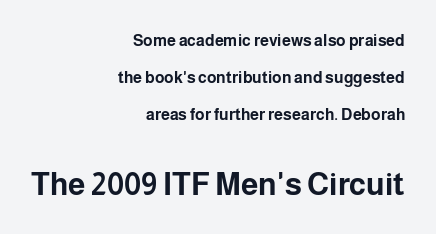
{"serif": "no", "italic": "no", "bold": "yes", "weight": "bold", "width": "normal", "stroke_contrast": "low", "x_height": "medium", "monospaced": "no", "underline": "no", "align": "right", "line_spacing": "loose", "line_spacing_ratio": 2.3, "letter_spacing": "normal", "letter_spacing_em": 0.0, "larger_block": "second", "size_ratio": 1.94, "glyph_px": 31}
